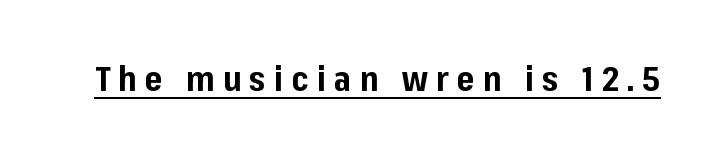
Q: Is the text bold? A: Yes.
Q: Is the text italic (slanted)? A: No, it is upright.
Q: Is the typeface a serif or a sans-serif typeface? A: Sans-serif.
Q: Is the text underlined? A: Yes.
Q: Is the spacing between letters normal or unusually wide? A: Unusually wide.
Q: Width (condensed, normal, or wide)? A: Normal.
Q: Stroke contrast? A: Low.
Q: x-height? A: Medium.
Q: Monospaced? A: No.
